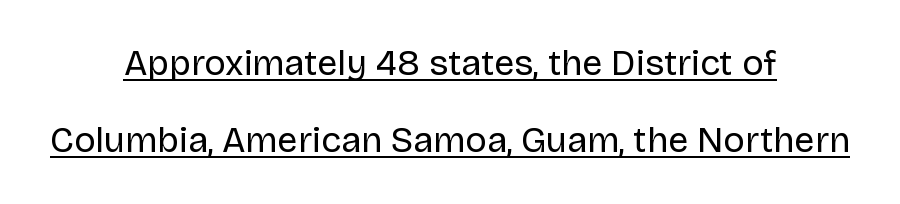
The space between consecutive lines is lavish. Do the characters align in a grid? No, the font is proportional. The passage shown is underscored from start to finish. To sum up the face: it is a sans, with no serifs. There is no visible air inserted between adjacent glyphs.
